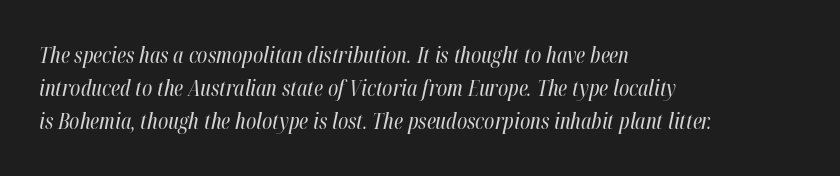
Q: Is the text bold? A: No.
Q: Is the text italic (slanted)? A: Yes, it leans right by about 12 degrees.
Q: Is the text underlined? A: No.
Q: How is the paragraph aligned? A: Left-aligned.
Q: Is the spacing between letters normal or unusually wide? A: Normal.
Q: Is the spacing between lines tight, normal or loose? A: Normal.
